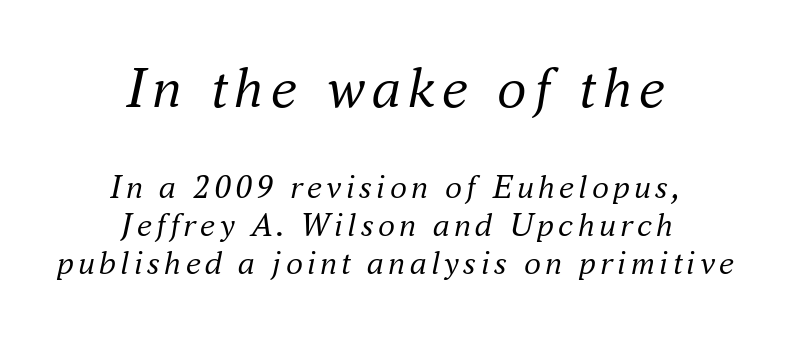
Q: Is the text bold? A: No.
Q: Is the text italic (slanted)? A: Yes, it leans right by about 16 degrees.
Q: Is the typeface a serif or a sans-serif typeface? A: Serif.
Q: Is the text underlined? A: No.
Q: How is the paragraph aligned? A: Centered.
Q: Is the spacing between lines tight, normal or loose? A: Tight.
Q: Which block of text is set in a larger size, the first (top) or the second (bottom)? A: The first (top) one.
Q: Width (condensed, normal, or wide)? A: Normal.
Q: Stroke contrast? A: Medium.
Q: x-height? A: Small.
Q: Monospaced? A: No.
